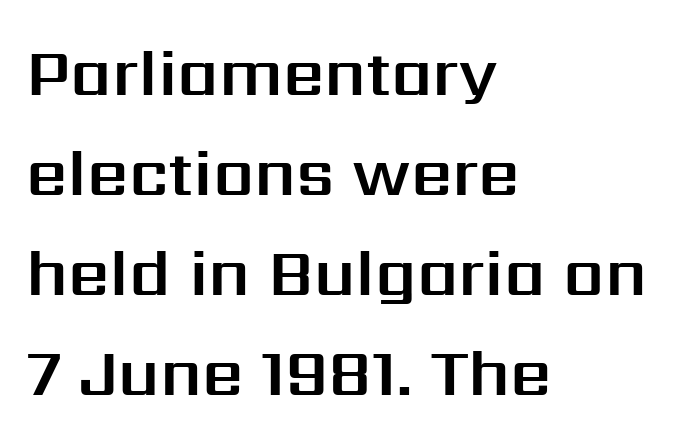
{"serif": "no", "italic": "no", "width": "normal", "stroke_contrast": "medium", "x_height": "medium", "monospaced": "no", "underline": "no", "align": "left", "line_spacing": "normal", "line_spacing_ratio": 1.54, "letter_spacing": "normal", "letter_spacing_em": 0.0, "glyph_px": 65}
